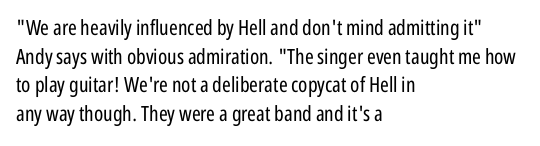
The image shows 21 px text type, upright; set left-aligned, normal line spacing (1.36x), normal letter spacing, not underlined.
